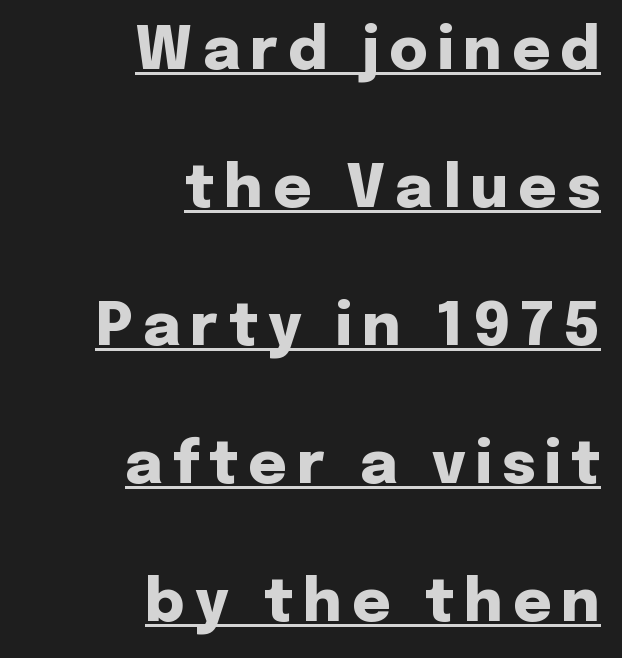
The image shows 59 px heavy sans-serif type, upright; set right-aligned, loose line spacing (2.34x), underlined; low stroke contrast and a medium x-height.
